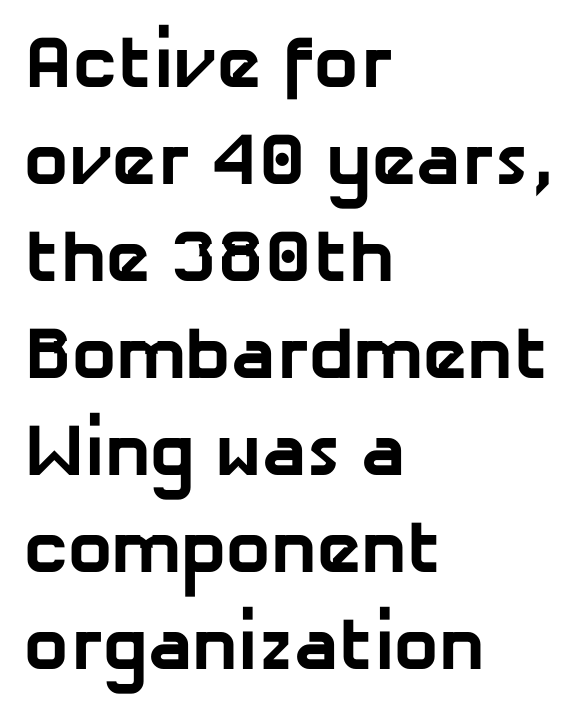
The glyphs have the mass of a bold cut. Are there feet on the stems? There aren't — it's a sans. Baseline-to-baseline distance is the conventional proportion of letter height. Looks like regular typesetting: each glyph gets only the width it needs. If you drew a ruler down the left edge, every line would touch it.
